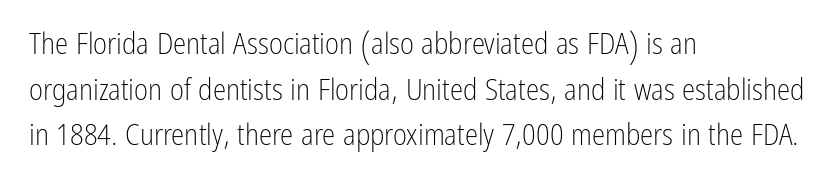
Q: Is the text bold? A: No.
Q: Is the text italic (slanted)? A: No, it is upright.
Q: Is the typeface a serif or a sans-serif typeface? A: Sans-serif.
Q: Is the text underlined? A: No.
Q: How is the paragraph aligned? A: Left-aligned.
Q: Is the spacing between letters normal or unusually wide? A: Normal.
Q: Is the spacing between lines tight, normal or loose? A: Normal.
Q: Width (condensed, normal, or wide)? A: Condensed.
Q: Stroke contrast? A: Low.
Q: x-height? A: Medium.
Q: Monospaced? A: No.
